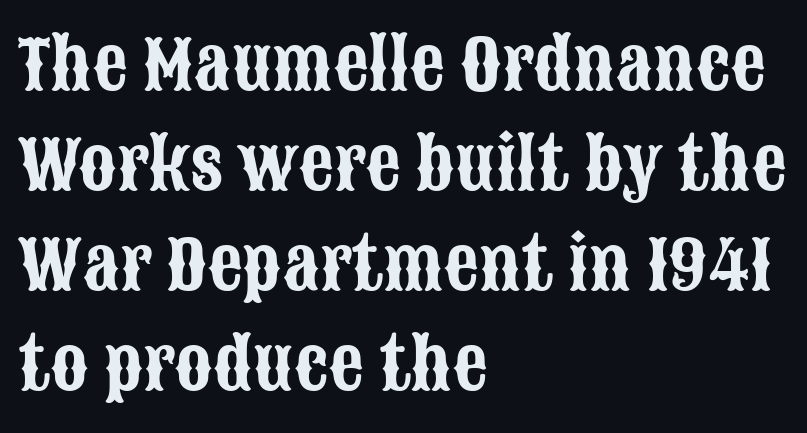
The image shows 69 px condensed sans-serif type, upright; set left-aligned, normal line spacing (1.45x), normal letter spacing, not underlined; low stroke contrast and a large x-height.
